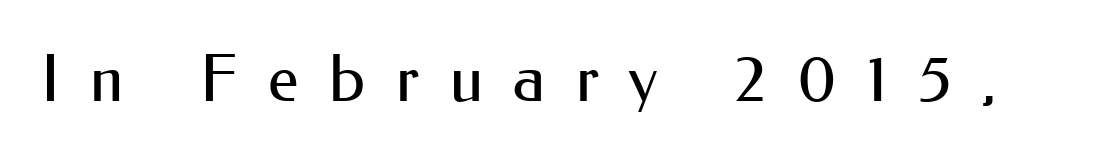
{"serif": "no", "italic": "no", "bold": "no", "weight": "regular", "width": "normal", "stroke_contrast": "medium", "x_height": "small", "monospaced": "no", "underline": "no", "letter_spacing": "wide", "letter_spacing_em": 0.47, "glyph_px": 65}
